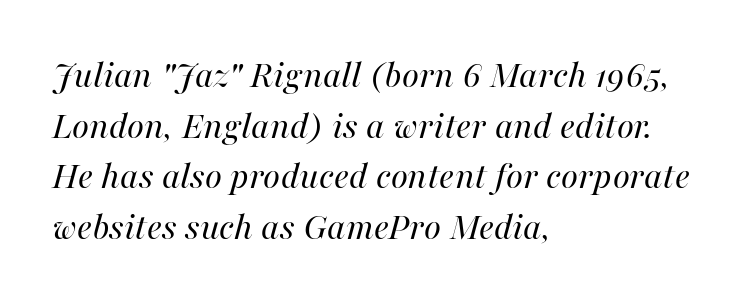
Horizontal bands of white between lines are of average thickness. A typesetter would mark this as italic. Students, note that the glyphs here touch the page at normal intervals. Each letter keeps its own natural width here, so spacing adapts to shape.
